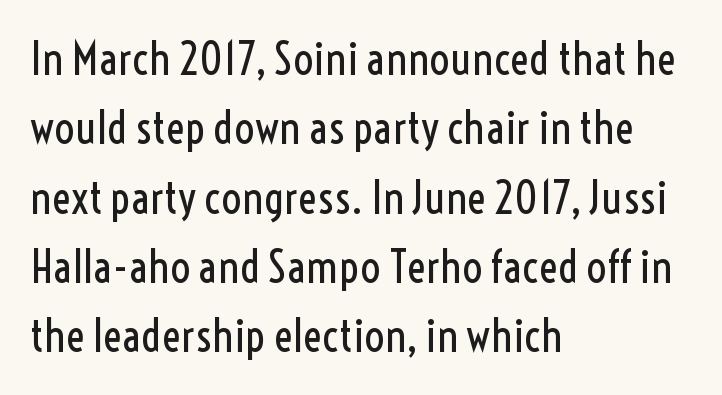
Q: Is the text bold? A: No.
Q: Is the text italic (slanted)? A: No, it is upright.
Q: Is the typeface a serif or a sans-serif typeface? A: Sans-serif.
Q: Is the text underlined? A: No.
Q: How is the paragraph aligned? A: Left-aligned.
Q: Is the spacing between letters normal or unusually wide? A: Normal.
Q: Is the spacing between lines tight, normal or loose? A: Normal.
Q: Width (condensed, normal, or wide)? A: Condensed.
Q: x-height? A: Medium.
Q: Monospaced? A: No.
